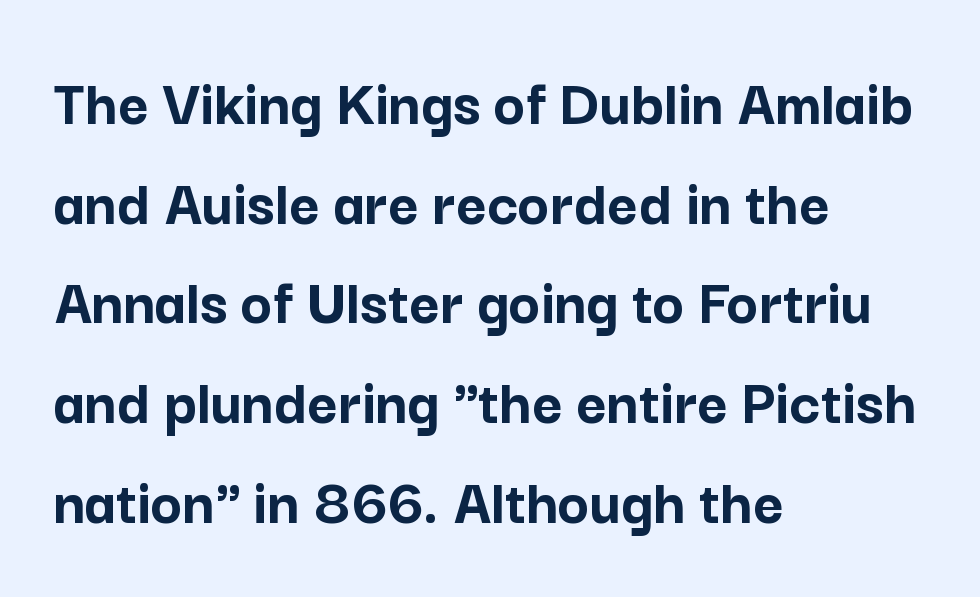
The gaps between neighbouring characters are ordinary and unremarkable. Designer's note — italics off, roman on. Check under the words: just untouched page. The letters advance in unequal steps, a hallmark of proportional type.
